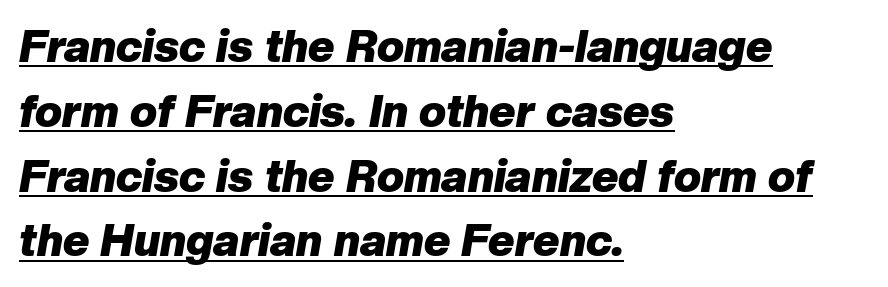
Emphasis-style slanted type is in use. Caption: lettering with a line underneath. Leading: standard. Line starts are locked; line ends wander. Its strokes are broad and dark, the hallmark of bold type.
